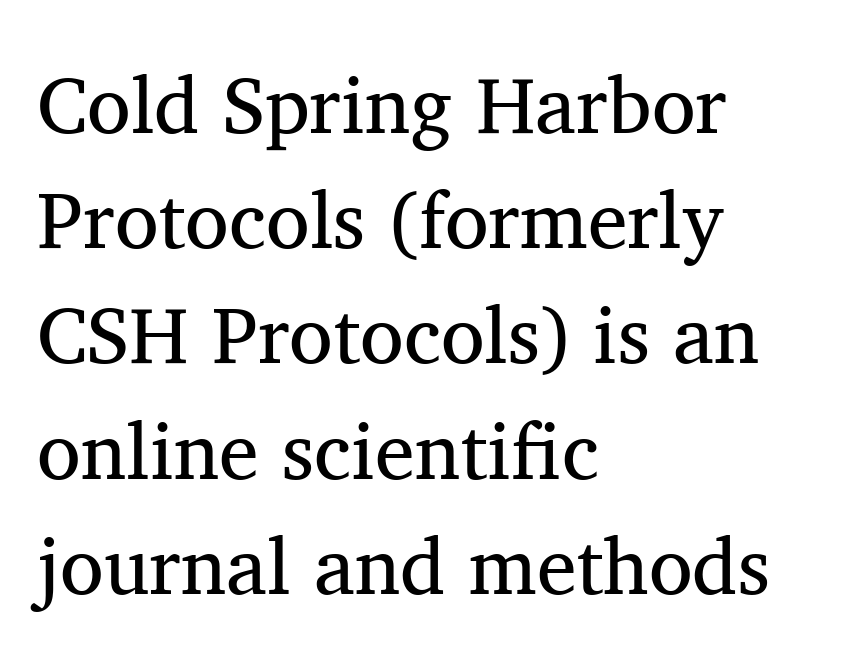
Q: Is the text bold? A: No.
Q: Is the text italic (slanted)? A: No, it is upright.
Q: Is the typeface a serif or a sans-serif typeface? A: Serif.
Q: Is the text underlined? A: No.
Q: How is the paragraph aligned? A: Left-aligned.
Q: Is the spacing between letters normal or unusually wide? A: Normal.
Q: Is the spacing between lines tight, normal or loose? A: Normal.
Q: Width (condensed, normal, or wide)? A: Normal.
Q: Stroke contrast? A: Medium.
Q: x-height? A: Medium.
Q: Monospaced? A: No.
